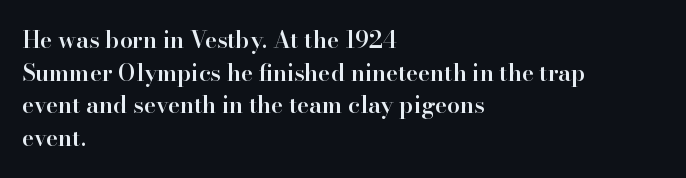
The image shows 23 px text type, upright; set left-aligned, normal line spacing (1.42x), normal letter spacing, not underlined.
